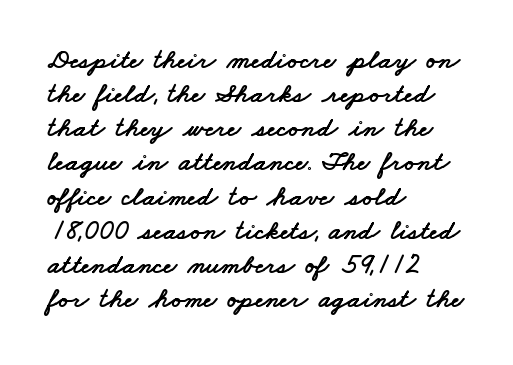
Q: Is the typeface a serif or a sans-serif typeface? A: Sans-serif.
Q: Is the text underlined? A: No.
Q: How is the paragraph aligned? A: Left-aligned.
Q: Is the spacing between letters normal or unusually wide? A: Normal.
Q: Width (condensed, normal, or wide)? A: Wide.
Q: Stroke contrast? A: Low.
Q: x-height? A: Small.
Q: Monospaced? A: No.
